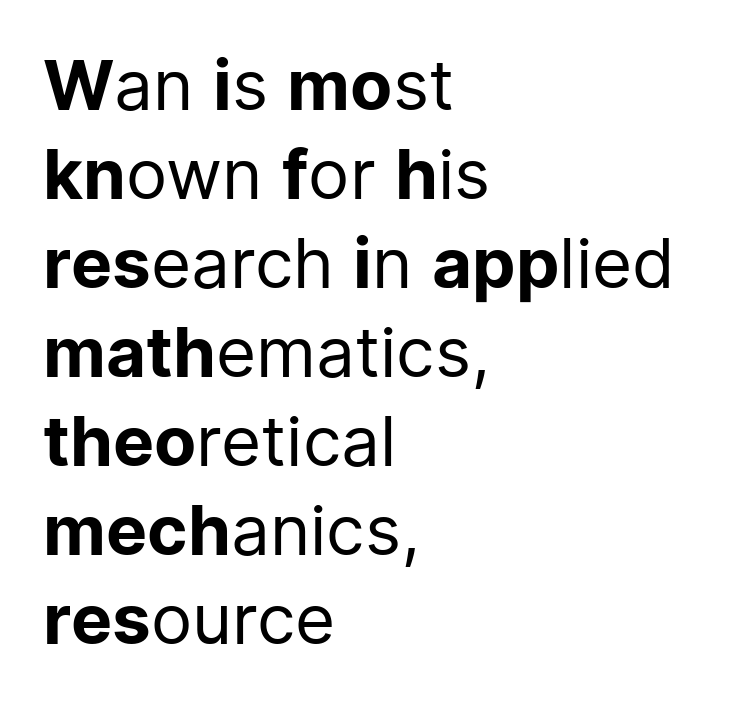
Does the type have serifs? No, each stem ends abruptly. This rendering uses left alignment, leaving the right contour irregular. Stems and bowls with no extra thickness — not bold. A bare baseline throughout the passage. The tracking reads as untouched default to a designer's eye.
